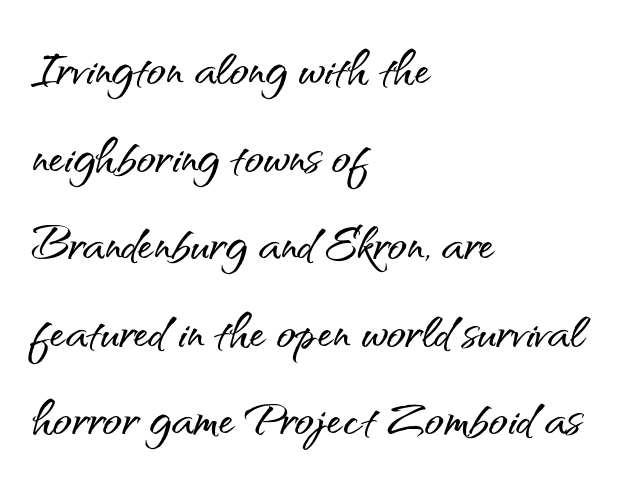
Q: Is the text italic (slanted)? A: Yes.
Q: Is the typeface a serif or a sans-serif typeface? A: Sans-serif.
Q: Is the text underlined? A: No.
Q: How is the paragraph aligned? A: Left-aligned.
Q: Is the spacing between letters normal or unusually wide? A: Normal.
Q: Is the spacing between lines tight, normal or loose? A: Normal.
Q: Width (condensed, normal, or wide)? A: Normal.
Q: Stroke contrast? A: Medium.
Q: x-height? A: Small.
Q: Monospaced? A: No.
